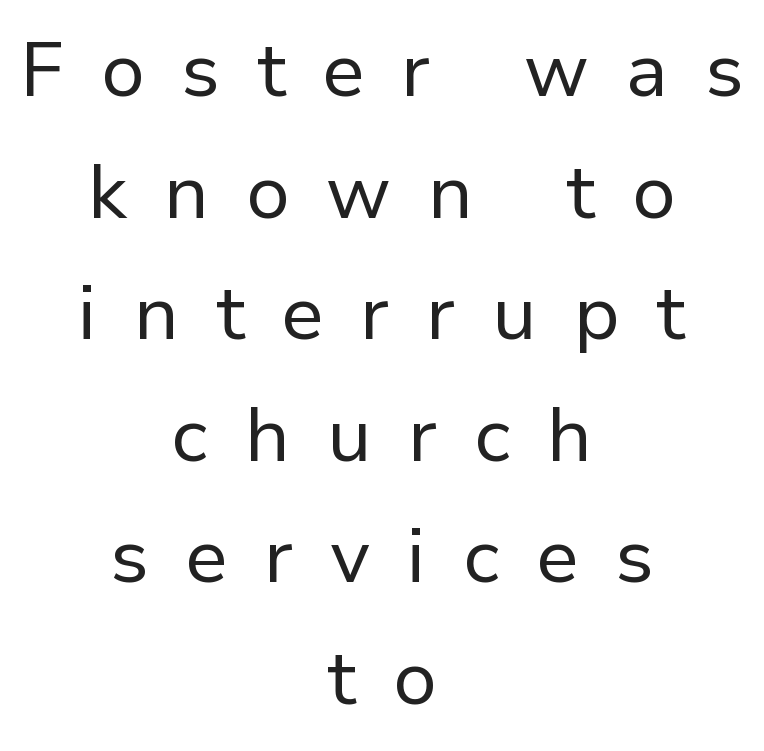
The image shows 76 px regular-weight sans-serif type, upright; set centered, normal line spacing (1.6x), unusually wide letter spacing (+0.48 em), not underlined; low stroke contrast and a medium x-height.
